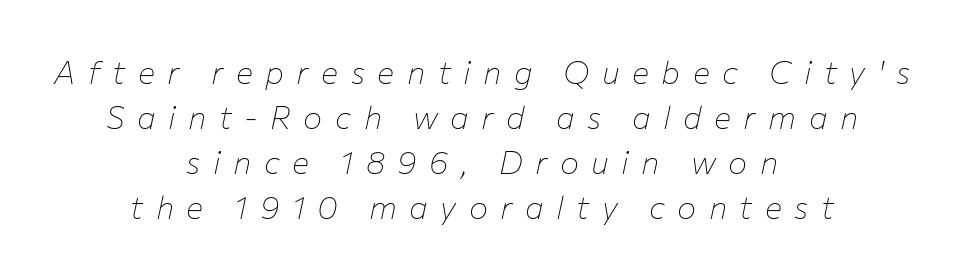
There's an unmistakable incline to the writing here. Substantial extra tracking has been applied to these lines. The rendering uses natural spacing where letterforms have individual widths. Letters rest on an invisible, unmarked baseline.
